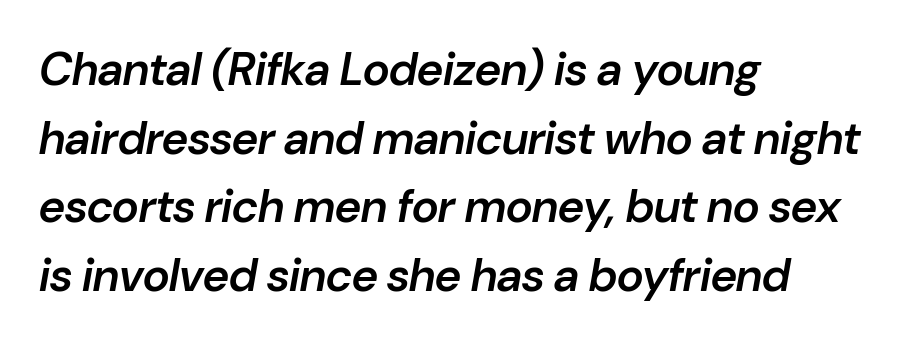
Q: Is the text bold? A: Semi-bold.
Q: Is the text italic (slanted)? A: Yes, it leans right by about 10 degrees.
Q: Is the text underlined? A: No.
Q: How is the paragraph aligned? A: Left-aligned.
Q: Is the spacing between letters normal or unusually wide? A: Normal.
Q: Is the spacing between lines tight, normal or loose? A: Normal.
Q: Width (condensed, normal, or wide)? A: Normal.
Q: Stroke contrast? A: Low.
Q: x-height? A: Medium.
Q: Monospaced? A: No.
